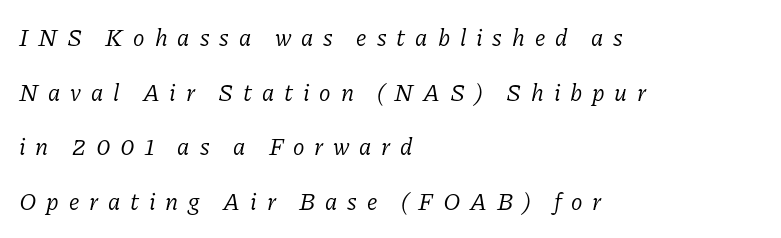
Q: Is the text bold? A: No.
Q: Is the text italic (slanted)? A: Yes, it leans right by about 11 degrees.
Q: Is the text underlined? A: No.
Q: How is the paragraph aligned? A: Left-aligned.
Q: Is the spacing between letters normal or unusually wide? A: Unusually wide.
Q: Is the spacing between lines tight, normal or loose? A: Loose.
